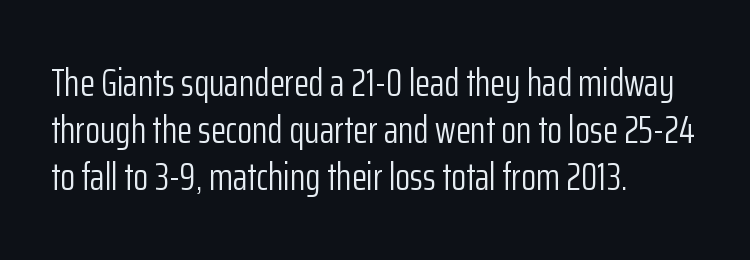
Letter spacing: default. Nothing heavy about these letters — not bold at all. Notice how the passage keeps a crisp vertical edge on the left only. The lettering holds an erect, upright posture throughout. The gap between lines stays unmarked. Character widths vary here, with narrow letters taking less room than wide ones.
